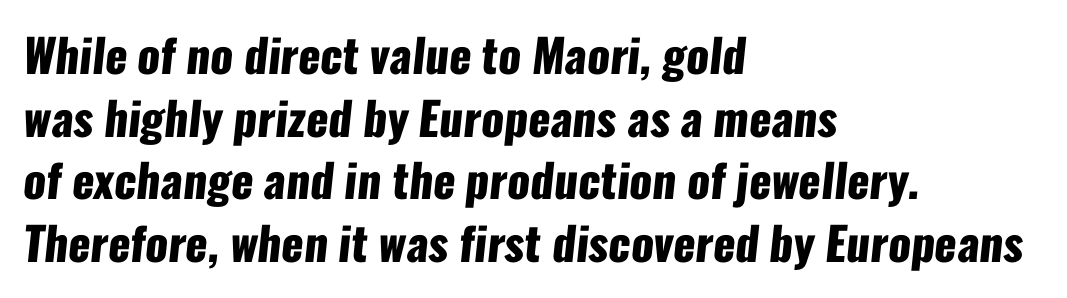
{"serif": "no", "bold": "yes", "weight": "heavy", "width": "condensed", "stroke_contrast": "low", "x_height": "medium", "monospaced": "no", "underline": "no", "align": "left", "line_spacing": "normal", "line_spacing_ratio": 1.36, "letter_spacing": "normal", "letter_spacing_em": 0.0, "glyph_px": 46}
